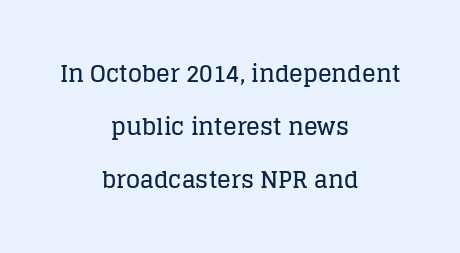
Designer's note — italics off, roman on. Tracking value appears to be zero — textbook default spacing. Underline: absent. Every row of glyphs is offset so its center matches the block's center.
